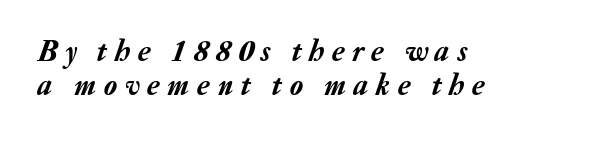
The image shows 30 px text type, italic (leaning right); set left-aligned, tight line spacing (1.14x), unusually wide letter spacing (+0.26 em), not underlined; low stroke contrast and a medium x-height.
